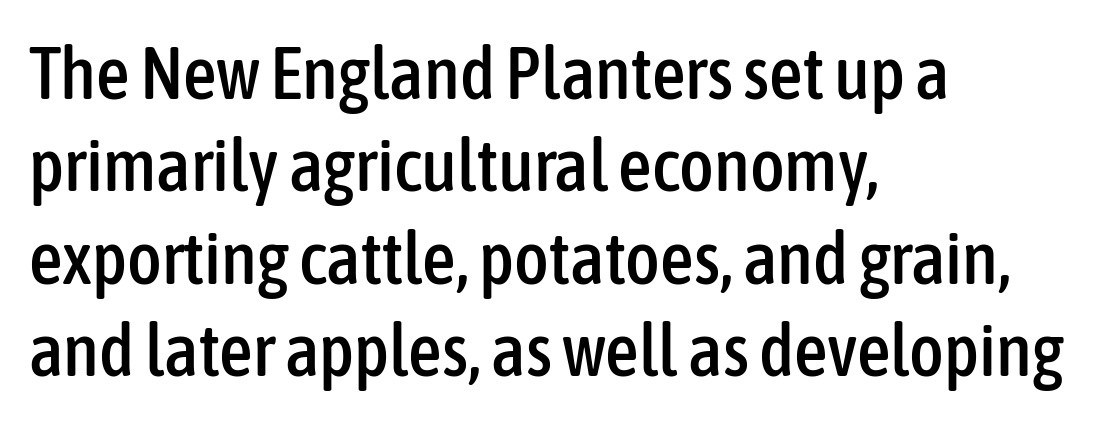
The image shows 74 px condensed sans-serif type, upright; set left-aligned, normal line spacing (1.25x), normal letter spacing, not underlined; low stroke contrast and a medium x-height.
